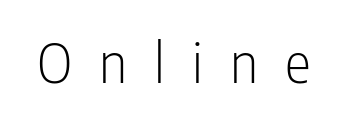
The face used here is proportionally spaced, like ordinary book or web type. Just letters on the line, the space beneath them empty. Check where the strokes stop: nothing finishes them off — pure sans. Weight class: somewhere from thin through regular. A roman cut, with each character standing at attention. This rendering widens character spacing well past its baseline value.
